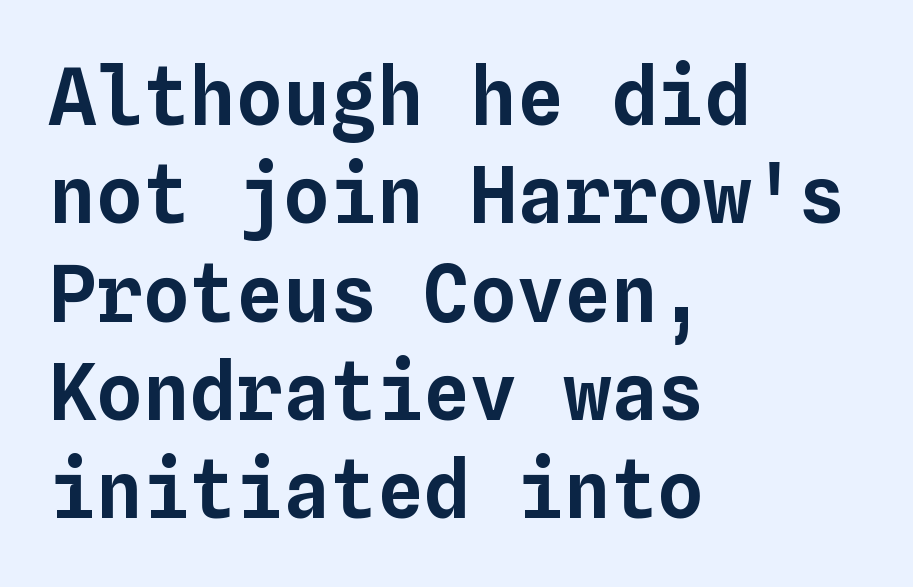
{"italic": "no", "width": "normal", "stroke_contrast": "low", "x_height": "medium", "monospaced": "yes", "underline": "no", "align": "left", "line_spacing": "normal", "line_spacing_ratio": 1.26, "letter_spacing": "normal", "letter_spacing_em": 0.0, "glyph_px": 78}
